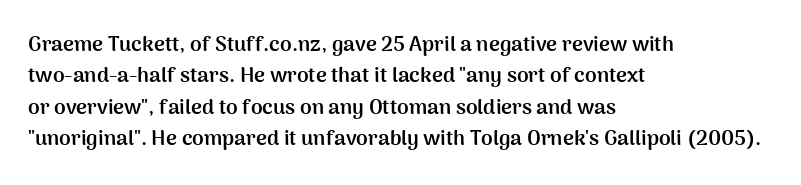
The passage shown is emphatically bold. The specimen reads as upright at a glance. Alignment: flush left. What stands out about the letter spacing? Nothing — it is the standard amount. The block of text has a typical density, with ordinary space between rows. The words here are not underlined.
